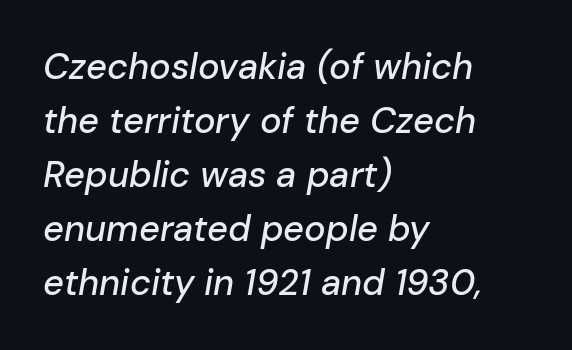
Yep, that's italic — everything's leaning. This rendering leaves character spacing at its baseline value. Horizontal bands of white between lines are of average thickness. All the whitespace from short lines collects on the right. The rendering uses natural spacing where letterforms have individual widths.
